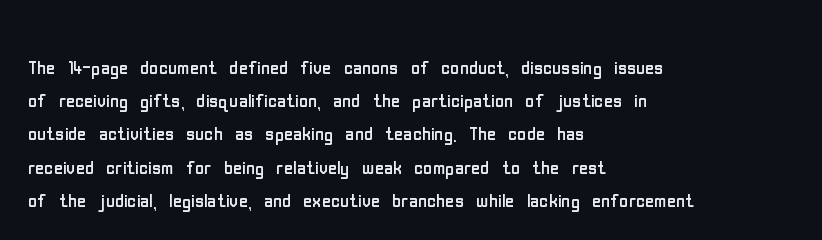
{"italic": "no", "bold": "no", "underline": "no", "align": "left", "line_spacing": "normal", "line_spacing_ratio": 1.33, "letter_spacing": "normal", "letter_spacing_em": 0.0, "glyph_px": 25}
